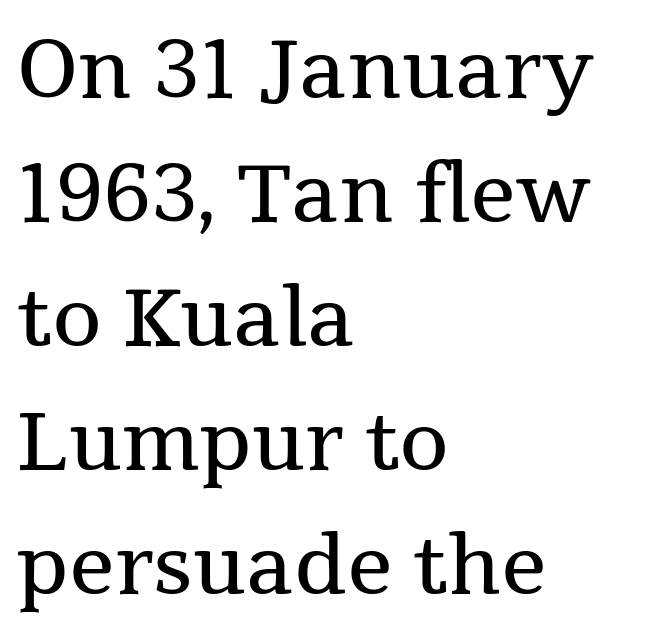
The image shows 80 px regular-weight serif type, upright; set left-aligned, normal line spacing (1.55x), normal letter spacing, not underlined; medium stroke contrast and a medium x-height.
